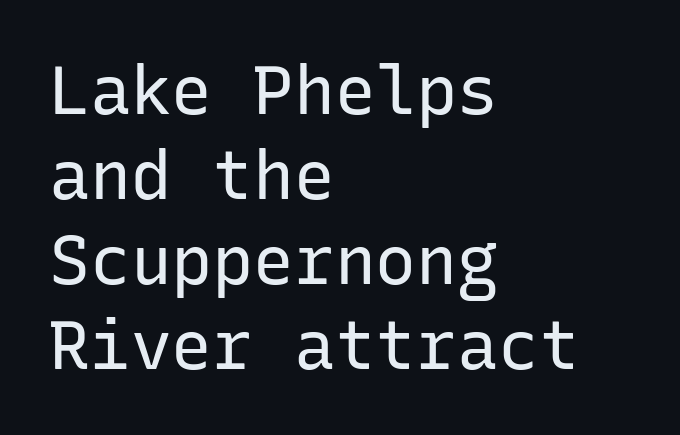
The image shows 68 px regular-weight sans-serif type, upright, monospaced; set left-aligned, normal line spacing (1.25x), normal letter spacing, not underlined; low stroke contrast and a medium x-height.
